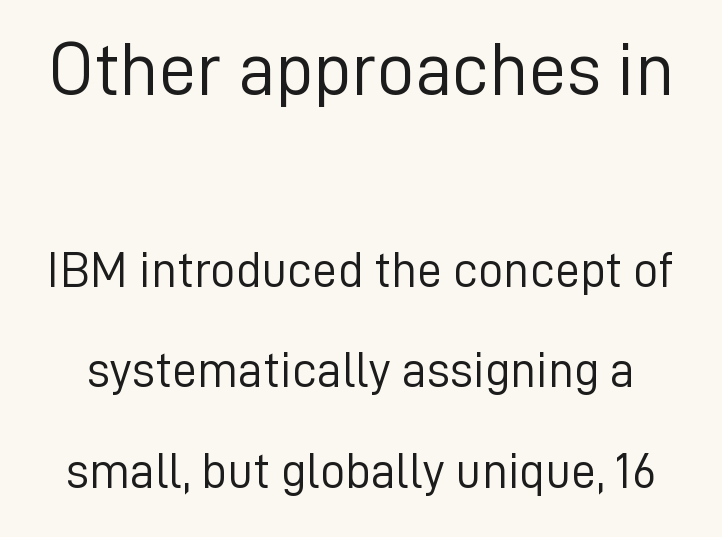
The image shows 75 px light sans-serif type, upright; set loose line spacing (2.01x), normal letter spacing, not underlined; the first (top) block is 1.5x larger; low stroke contrast and a medium x-height.
